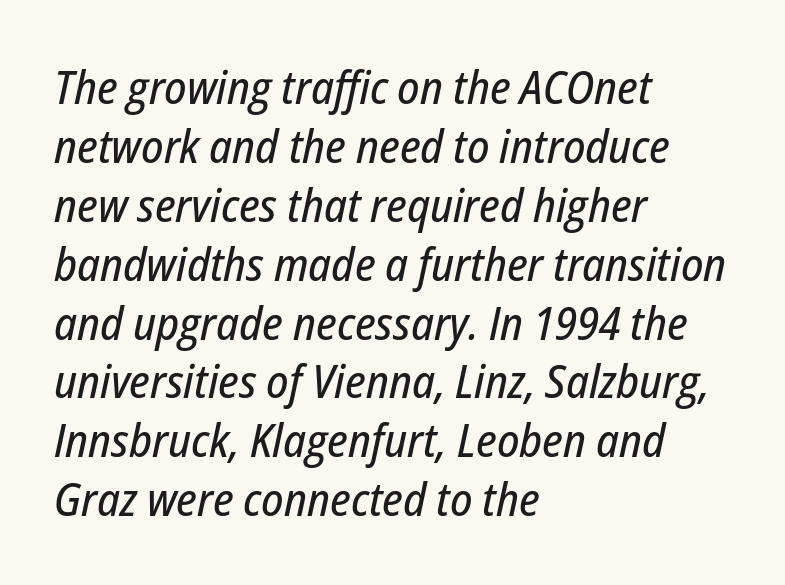
Q: Is the text italic (slanted)? A: Yes, it leans right by about 12 degrees.
Q: Is the text underlined? A: No.
Q: How is the paragraph aligned? A: Left-aligned.
Q: Is the spacing between letters normal or unusually wide? A: Normal.
Q: Is the spacing between lines tight, normal or loose? A: Normal.
Q: Width (condensed, normal, or wide)? A: Condensed.
Q: Stroke contrast? A: Low.
Q: x-height? A: Medium.
Q: Monospaced? A: No.
